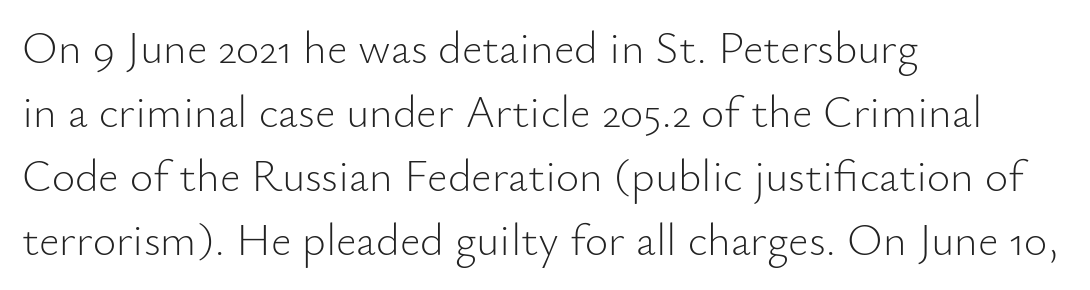
Q: Is the text bold? A: No.
Q: Is the text italic (slanted)? A: No, it is upright.
Q: Is the typeface a serif or a sans-serif typeface? A: Sans-serif.
Q: Is the text underlined? A: No.
Q: How is the paragraph aligned? A: Left-aligned.
Q: Is the spacing between letters normal or unusually wide? A: Normal.
Q: Is the spacing between lines tight, normal or loose? A: Normal.
Q: Width (condensed, normal, or wide)? A: Normal.
Q: Stroke contrast? A: Low.
Q: x-height? A: Small.
Q: Monospaced? A: No.
